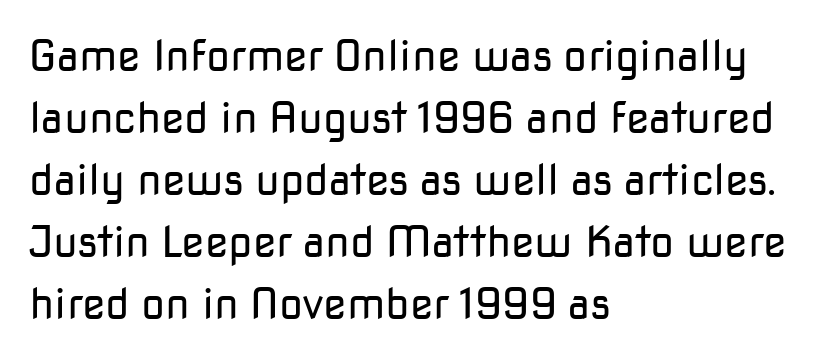
{"serif": "no", "italic": "no", "bold": "no", "weight": "regular", "width": "normal", "stroke_contrast": "low", "x_height": "medium", "monospaced": "no", "underline": "no", "align": "left", "line_spacing": "normal", "line_spacing_ratio": 1.44, "letter_spacing": "normal", "letter_spacing_em": 0.0, "glyph_px": 43}
